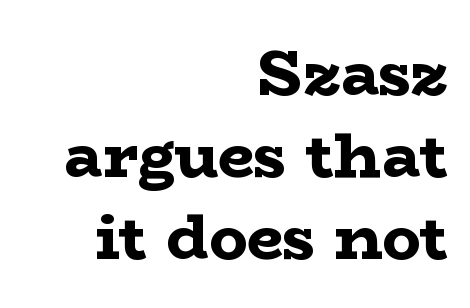
Rows of type keep a routine distance in the vertical direction. Nobody drew a line under any word here. The typeface chosen for these lines features serifs. Does the lettering tilt? It doesn't — this is upright. Note the varied advance widths — an 'i' is clearly narrower than an 'm'.
